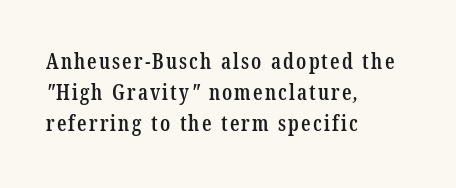
The image shows 21 px text type; set left-aligned, normal line spacing (1.47x), not underlined.
